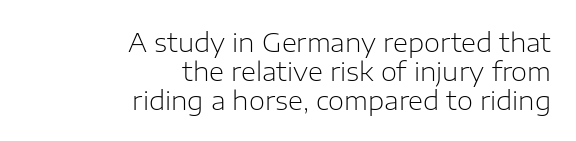
Q: Is the text bold? A: No.
Q: Is the text italic (slanted)? A: No, it is upright.
Q: Is the text underlined? A: No.
Q: How is the paragraph aligned? A: Right-aligned.
Q: Is the spacing between letters normal or unusually wide? A: Normal.
Q: Is the spacing between lines tight, normal or loose? A: Tight.
